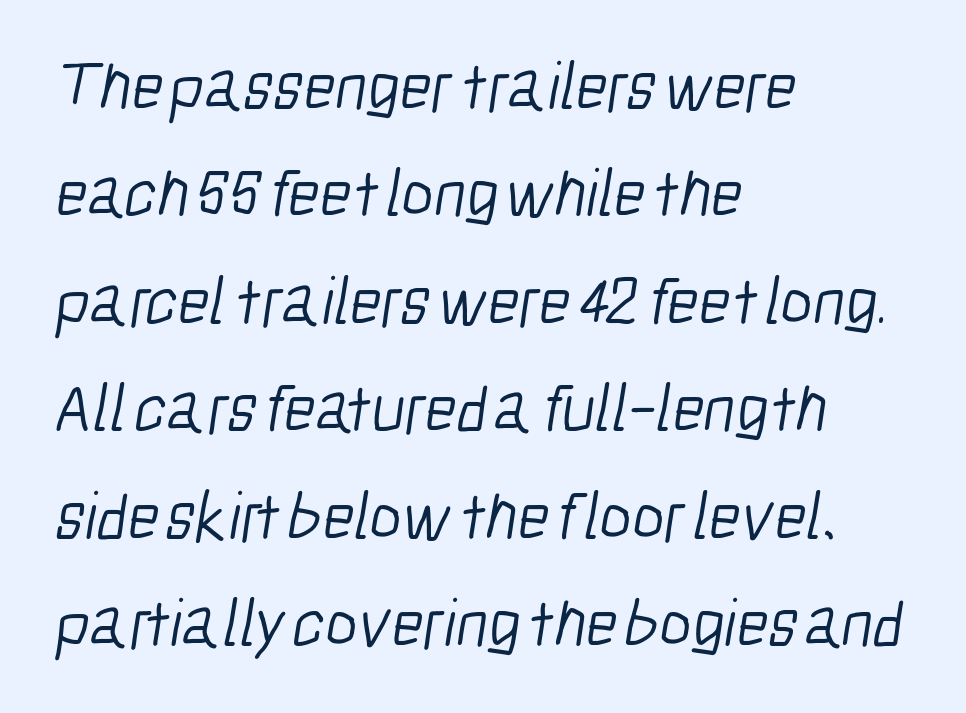
Q: Is the text bold? A: No.
Q: Is the typeface a serif or a sans-serif typeface? A: Sans-serif.
Q: Is the text underlined? A: No.
Q: How is the paragraph aligned? A: Left-aligned.
Q: Is the spacing between letters normal or unusually wide? A: Normal.
Q: Is the spacing between lines tight, normal or loose? A: Normal.
Q: Width (condensed, normal, or wide)? A: Condensed.
Q: Stroke contrast? A: Low.
Q: x-height? A: Medium.
Q: Monospaced? A: No.
